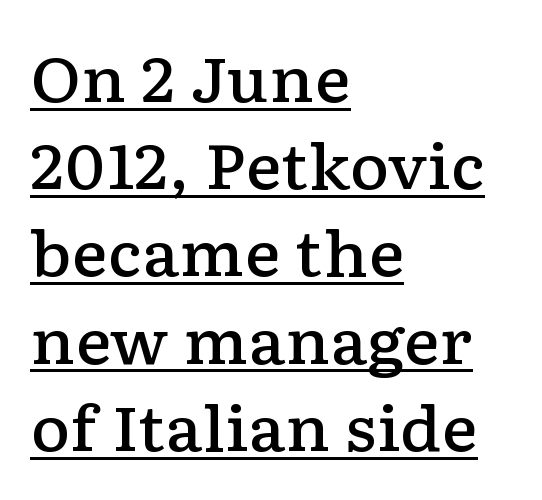
{"serif": "yes", "italic": "no", "bold": "semi", "weight": "semibold", "width": "wide", "stroke_contrast": "low", "x_height": "medium", "monospaced": "no", "underline": "yes", "align": "left", "line_spacing": "normal", "line_spacing_ratio": 1.43, "letter_spacing": "normal", "letter_spacing_em": 0.0, "glyph_px": 61}
